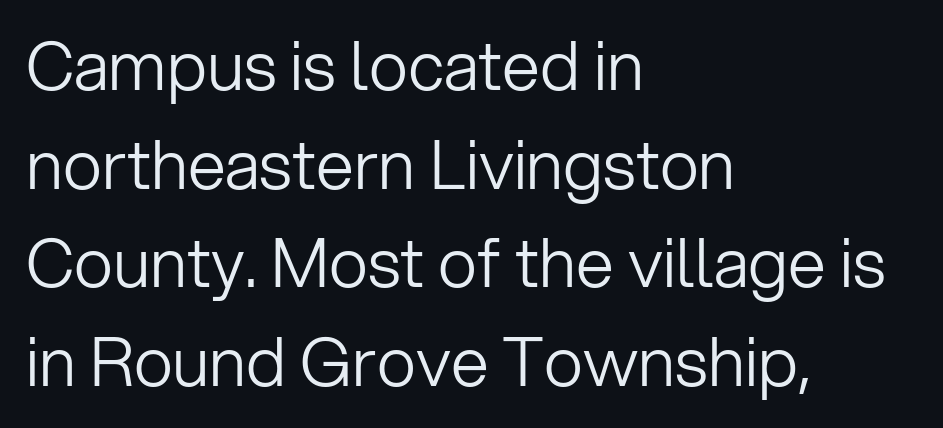
The image shows 68 px light sans-serif type, upright; set left-aligned, normal line spacing (1.45x), normal letter spacing, not underlined; low stroke contrast and a medium x-height.
